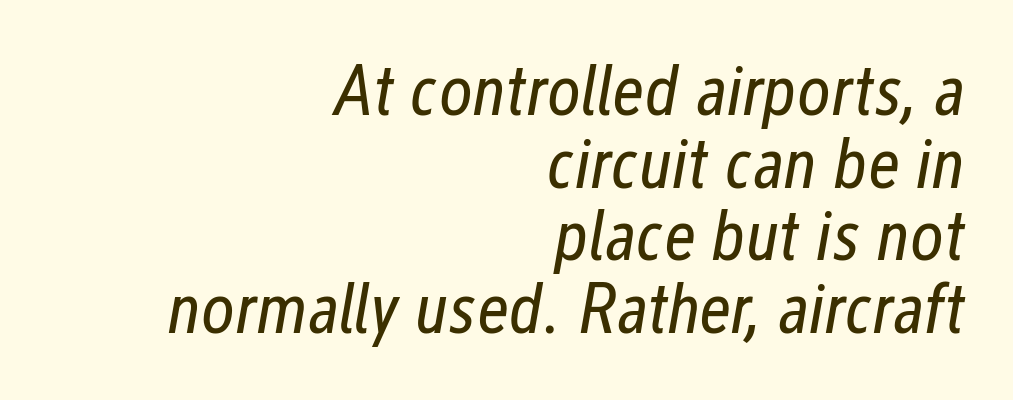
Each letter keeps its own natural width here, so spacing adapts to shape. Each word holds together tightly as a unit, with standard inter-letter gaps. The strokes carry an ordinary text weight at most. A clean baseline with only descenders dipping below it.
